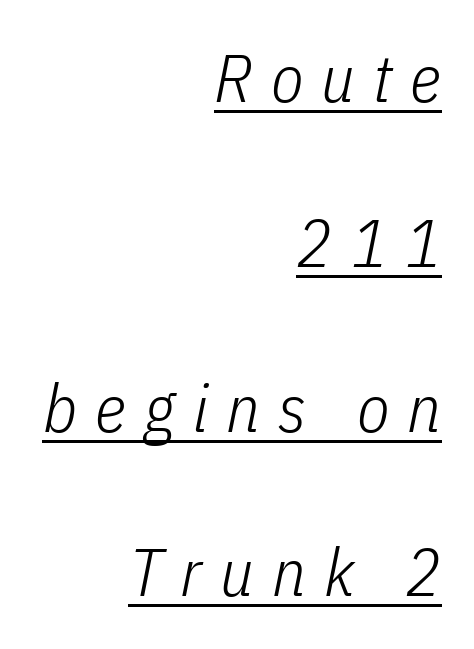
The face used here is rendered with a markedly widened letterfit. This rendering features underlined lettering. The letters advance in unequal steps, a hallmark of proportional type. Rendered with sloped, italic letterforms. Leading: increased.
